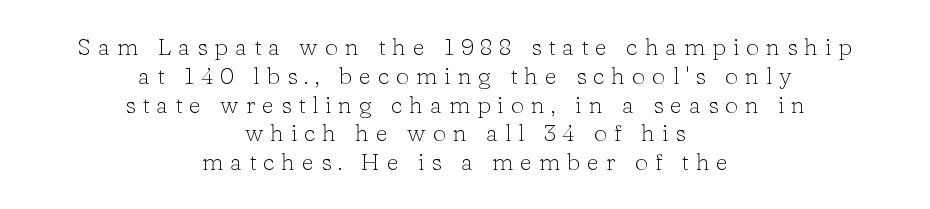
The text block is weighted toward neither margin, spreading evenly from the middle. Stem width sits at or under what a default text font uses. Letter spacing: wide. Descender tails drop into unmarked territory.
